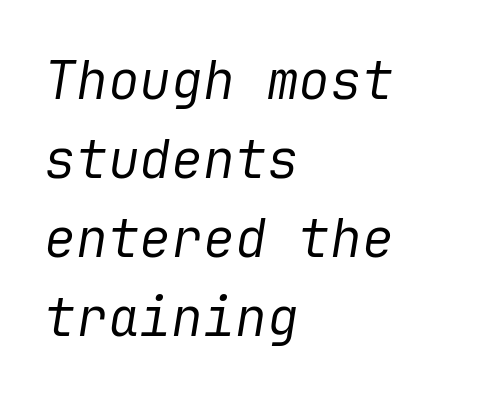
Q: Is the text bold? A: No.
Q: Is the text italic (slanted)? A: Yes, it leans right by about 9 degrees.
Q: Is the text underlined? A: No.
Q: How is the paragraph aligned? A: Left-aligned.
Q: Is the spacing between letters normal or unusually wide? A: Normal.
Q: Is the spacing between lines tight, normal or loose? A: Normal.
Q: Width (condensed, normal, or wide)? A: Normal.
Q: Stroke contrast? A: Low.
Q: x-height? A: Medium.
